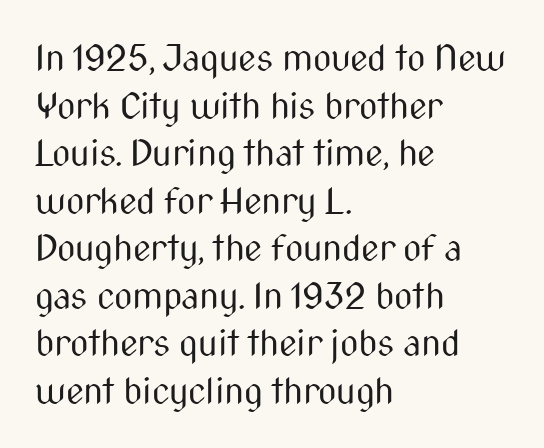
{"serif": "no", "italic": "no", "bold": "no", "weight": "regular", "width": "condensed", "stroke_contrast": "medium", "x_height": "medium", "monospaced": "no", "underline": "no", "align": "left", "line_spacing": "normal", "line_spacing_ratio": 1.32, "letter_spacing": "normal", "letter_spacing_em": 0.0, "glyph_px": 36}
